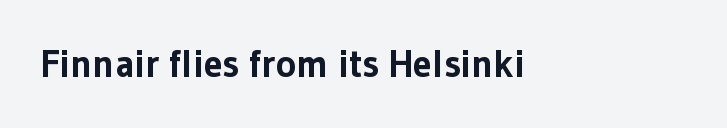
Q: Is the text bold? A: Yes.
Q: Is the text italic (slanted)? A: No, it is upright.
Q: Is the typeface a serif or a sans-serif typeface? A: Sans-serif.
Q: Is the text underlined? A: No.
Q: How is the paragraph aligned? A: Left-aligned.
Q: Is the spacing between letters normal or unusually wide? A: Normal.
Q: Width (condensed, normal, or wide)? A: Normal.
Q: Stroke contrast? A: Low.
Q: x-height? A: Medium.
Q: Monospaced? A: No.
